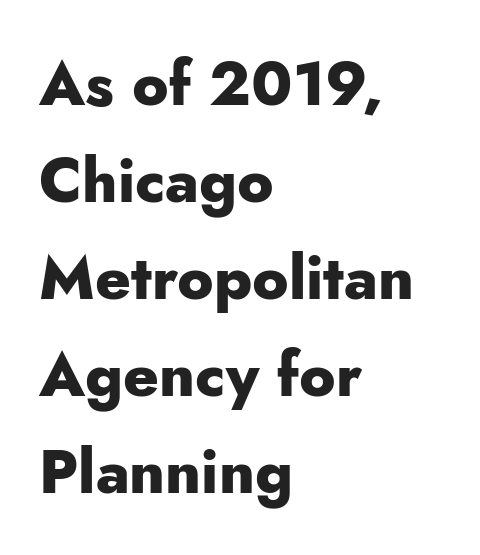
Observe the absence of serifs on each vertical stroke in this sample. Short note: letters normally spaced. Note the varied advance widths — an 'i' is clearly narrower than an 'm'. Underline: absent. Rendered with straight, roman letterforms.
